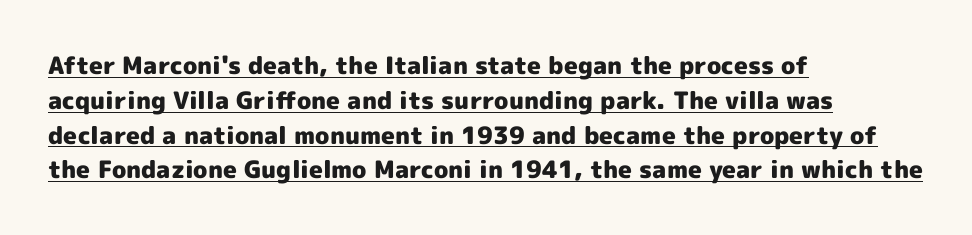
The passage is arranged the way most books set body copy — flush left. Standard letterfit; no display-style spreading of the glyphs. The line-height multiplier appears to be the usual default. Strokes here are thick enough to call this a true bold. It's the straight-up-and-down kind of type. Students, observe the line beneath the letters — that is underlining.
